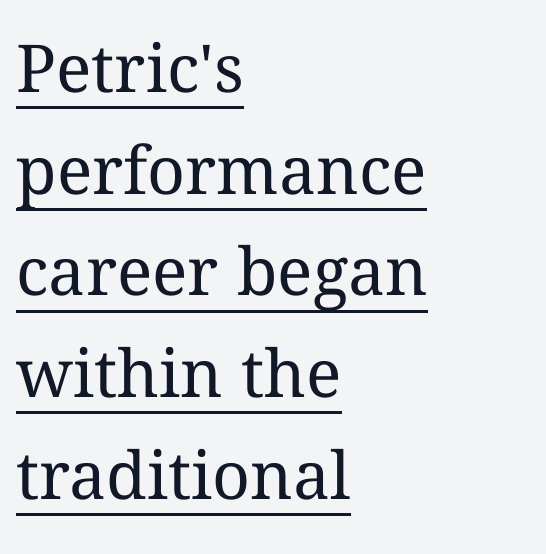
Q: Is the text bold? A: No.
Q: Is the text italic (slanted)? A: No, it is upright.
Q: Is the text underlined? A: Yes.
Q: How is the paragraph aligned? A: Left-aligned.
Q: Is the spacing between letters normal or unusually wide? A: Normal.
Q: Is the spacing between lines tight, normal or loose? A: Normal.
Q: Width (condensed, normal, or wide)? A: Normal.
Q: Stroke contrast? A: Medium.
Q: x-height? A: Medium.
Q: Monospaced? A: No.
